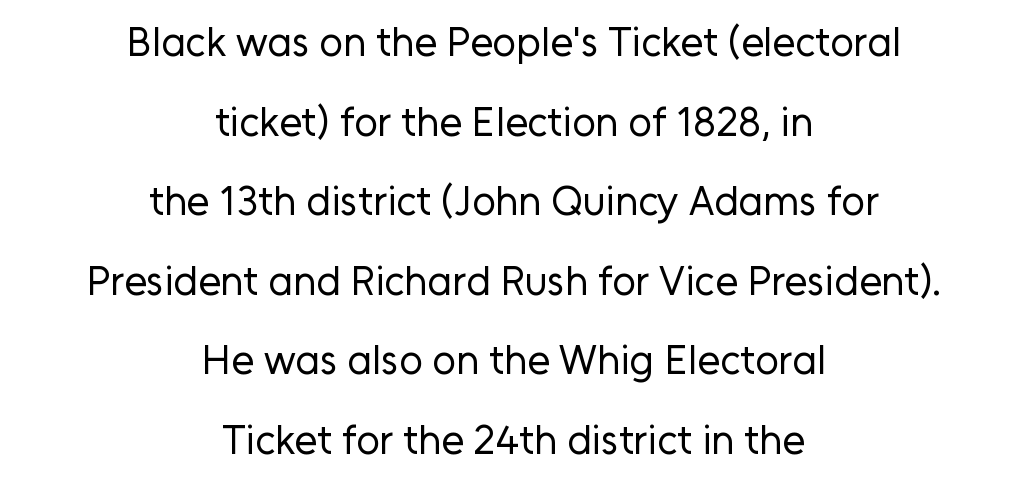
The image shows 41 px regular-weight sans-serif type, upright; set centered, loose line spacing (1.94x), normal letter spacing, not underlined; low stroke contrast and a medium x-height.
